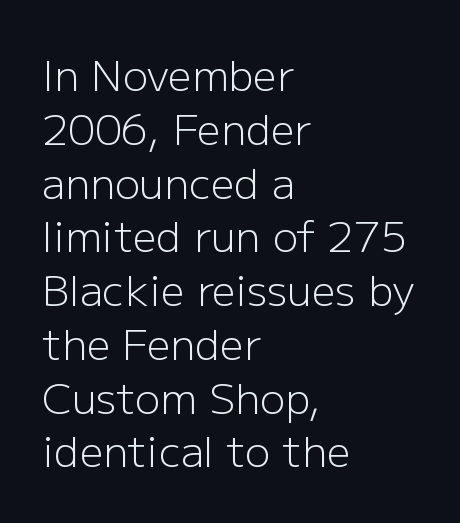
The passage shown stacks its lines at a standard gap. Horizontal alignment here is leftward, the default for most running prose. Summary of weight: not heavy and not bold. Here the glyphs are tracked normally, forming tight word shapes. Each letter keeps its own natural width here, so spacing adapts to shape.
